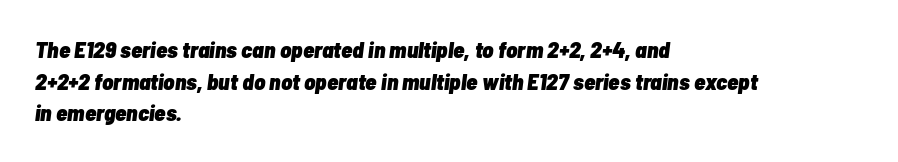
Notice how the stems are inclined rather than vertical — that's the hallmark of italics. Typographic density is high because the face is bold. A classic flush-left, rag-right setting is used for this passage. The words here are not underlined.
